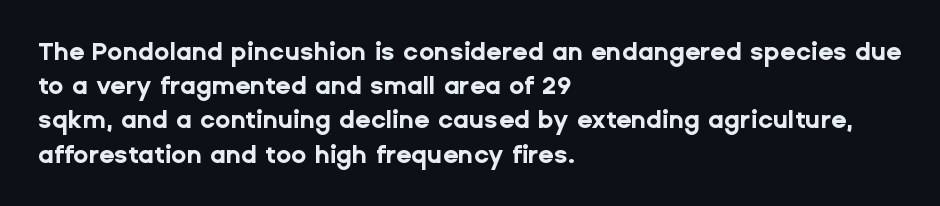
Q: Is the text bold? A: Yes.
Q: Is the text italic (slanted)? A: No, it is upright.
Q: Is the text underlined? A: No.
Q: How is the paragraph aligned? A: Left-aligned.
Q: Is the spacing between letters normal or unusually wide? A: Normal.
Q: Is the spacing between lines tight, normal or loose? A: Normal.
